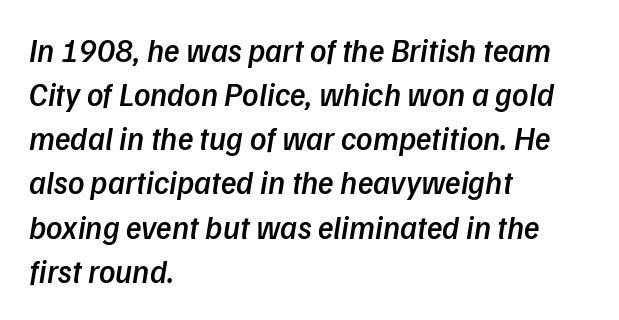
The image shows 32 px semibold type, italic (leaning right); set left-aligned, normal line spacing (1.38x), normal letter spacing, not underlined; low stroke contrast and a medium x-height.
